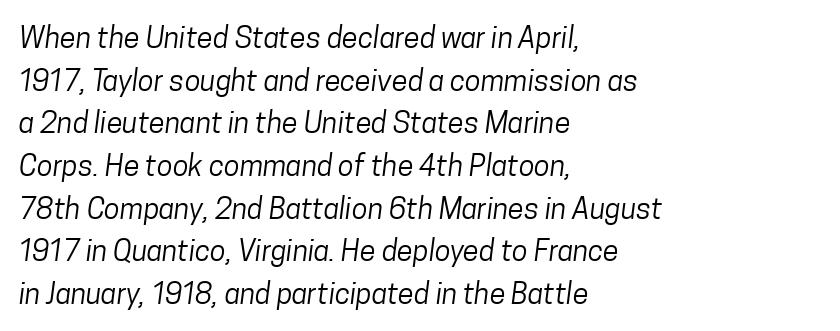
Q: Is the text bold? A: No.
Q: Is the typeface a serif or a sans-serif typeface? A: Sans-serif.
Q: Is the text underlined? A: No.
Q: How is the paragraph aligned? A: Left-aligned.
Q: Is the spacing between letters normal or unusually wide? A: Normal.
Q: Is the spacing between lines tight, normal or loose? A: Normal.
Q: Width (condensed, normal, or wide)? A: Condensed.
Q: Stroke contrast? A: Low.
Q: x-height? A: Medium.
Q: Monospaced? A: No.
